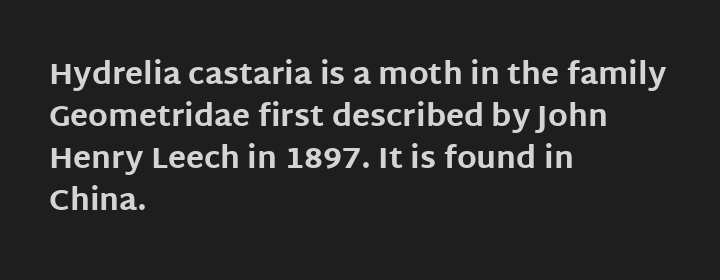
Q: Is the text bold? A: Yes.
Q: Is the text italic (slanted)? A: No, it is upright.
Q: Is the typeface a serif or a sans-serif typeface? A: Sans-serif.
Q: Is the text underlined? A: No.
Q: How is the paragraph aligned? A: Left-aligned.
Q: Is the spacing between letters normal or unusually wide? A: Normal.
Q: Is the spacing between lines tight, normal or loose? A: Normal.
Q: Width (condensed, normal, or wide)? A: Normal.
Q: Stroke contrast? A: Low.
Q: x-height? A: Large.
Q: Monospaced? A: No.
